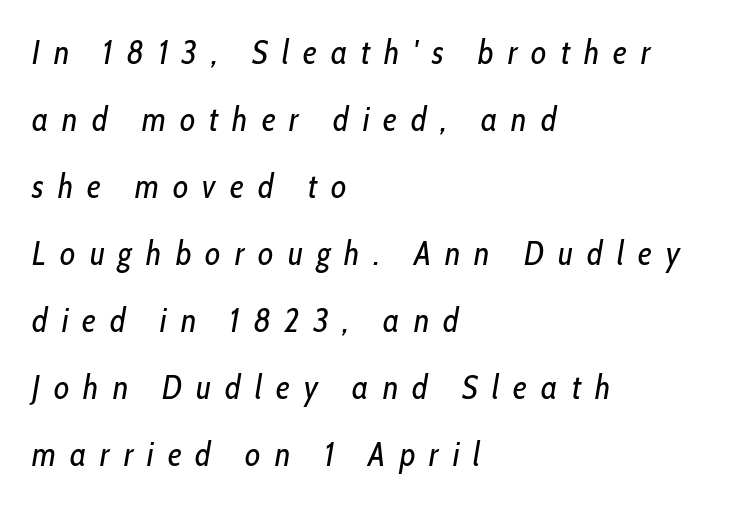
Q: Is the text bold? A: No.
Q: Is the text italic (slanted)? A: Yes, it leans right by about 10 degrees.
Q: Is the text underlined? A: No.
Q: How is the paragraph aligned? A: Left-aligned.
Q: Is the spacing between letters normal or unusually wide? A: Unusually wide.
Q: Is the spacing between lines tight, normal or loose? A: Loose.
Q: Width (condensed, normal, or wide)? A: Condensed.
Q: Stroke contrast? A: Low.
Q: x-height? A: Medium.
Q: Monospaced? A: No.
